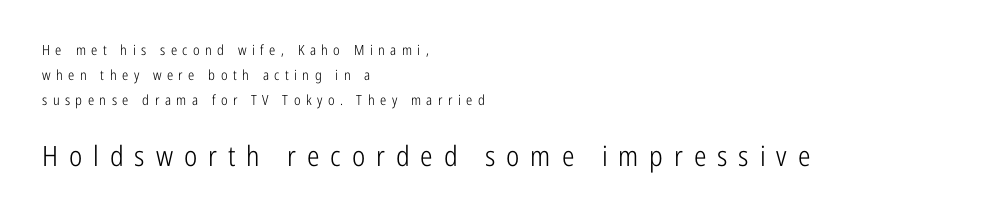
Q: Is the text bold? A: No.
Q: Is the text italic (slanted)? A: No, it is upright.
Q: Is the typeface a serif or a sans-serif typeface? A: Sans-serif.
Q: Is the text underlined? A: No.
Q: How is the paragraph aligned? A: Left-aligned.
Q: Is the spacing between letters normal or unusually wide? A: Unusually wide.
Q: Which block of text is set in a larger size, the first (top) or the second (bottom)? A: The second (bottom) one.
Q: Width (condensed, normal, or wide)? A: Condensed.
Q: Stroke contrast? A: Low.
Q: x-height? A: Medium.
Q: Monospaced? A: No.
